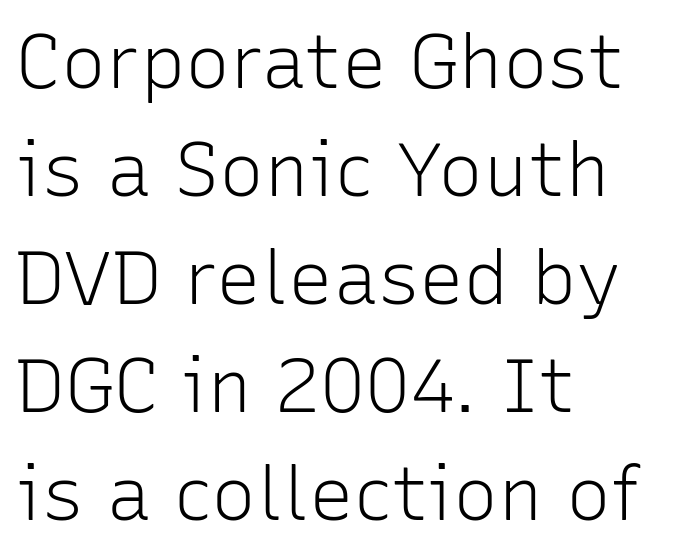
{"serif": "no", "italic": "no", "bold": "no", "weight": "light", "width": "normal", "stroke_contrast": "low", "x_height": "medium", "monospaced": "no", "underline": "no", "align": "left", "line_spacing": "normal", "line_spacing_ratio": 1.44, "letter_spacing": "normal", "letter_spacing_em": 0.0, "glyph_px": 75}
